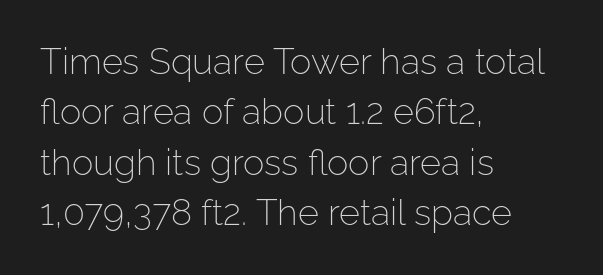
The image shows 36 px light sans-serif type, upright; set left-aligned, normal line spacing (1.4x), normal letter spacing, not underlined; low stroke contrast and a medium x-height.
